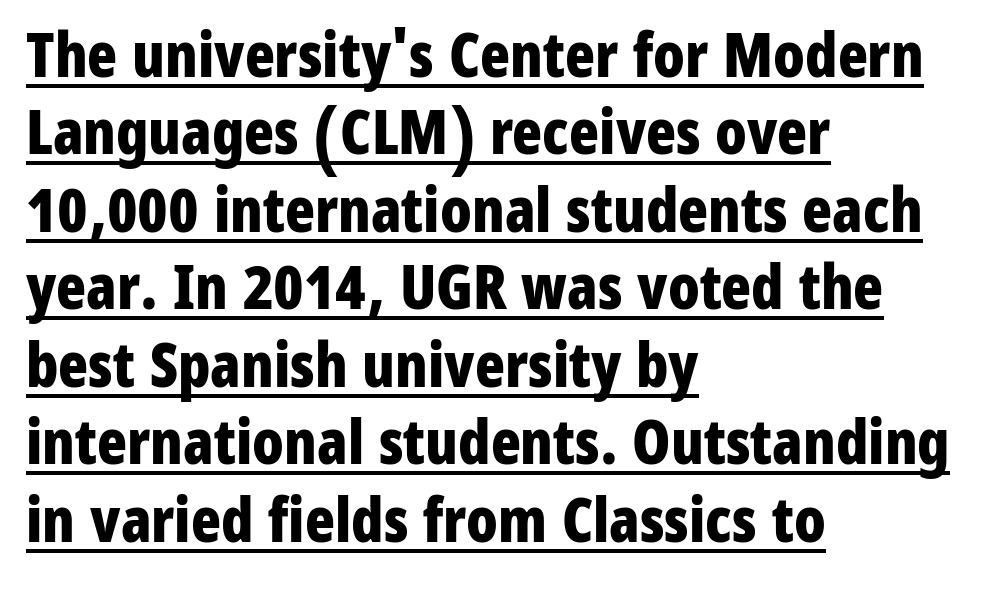
Q: Is the text bold? A: Yes.
Q: Is the text italic (slanted)? A: No, it is upright.
Q: Is the typeface a serif or a sans-serif typeface? A: Sans-serif.
Q: Is the text underlined? A: Yes.
Q: How is the paragraph aligned? A: Left-aligned.
Q: Is the spacing between letters normal or unusually wide? A: Normal.
Q: Is the spacing between lines tight, normal or loose? A: Normal.
Q: Width (condensed, normal, or wide)? A: Condensed.
Q: Stroke contrast? A: Low.
Q: x-height? A: Medium.
Q: Monospaced? A: No.
